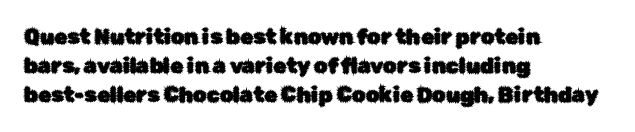
{"italic": "no", "underline": "no", "align": "left", "line_spacing": "normal", "line_spacing_ratio": 1.38, "letter_spacing": "normal", "letter_spacing_em": 0.0, "glyph_px": 21}
